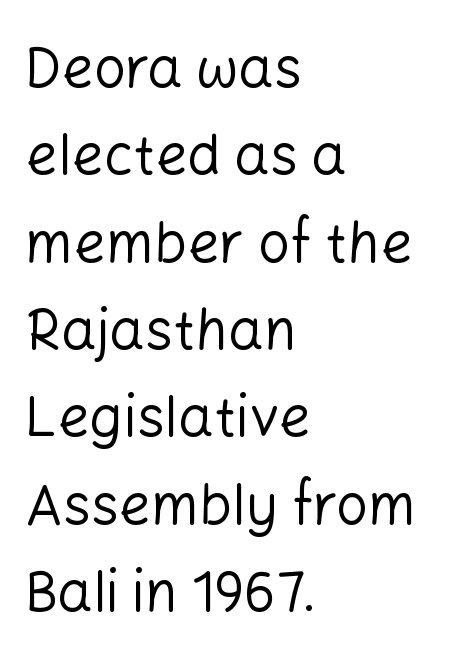
Q: Is the text bold? A: No.
Q: Is the text italic (slanted)? A: No, it is upright.
Q: Is the typeface a serif or a sans-serif typeface? A: Sans-serif.
Q: Is the text underlined? A: No.
Q: How is the paragraph aligned? A: Left-aligned.
Q: Is the spacing between letters normal or unusually wide? A: Normal.
Q: Is the spacing between lines tight, normal or loose? A: Normal.
Q: Width (condensed, normal, or wide)? A: Normal.
Q: Stroke contrast? A: Low.
Q: x-height? A: Medium.
Q: Monospaced? A: No.
